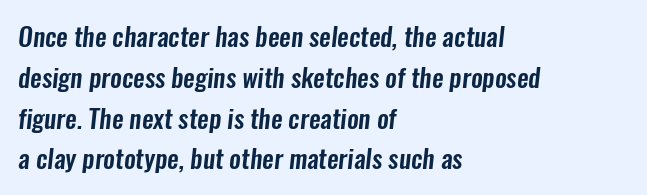
{"underline": "no", "align": "left", "line_spacing": "normal", "line_spacing_ratio": 1.57, "letter_spacing": "normal", "letter_spacing_em": 0.0, "glyph_px": 26}
